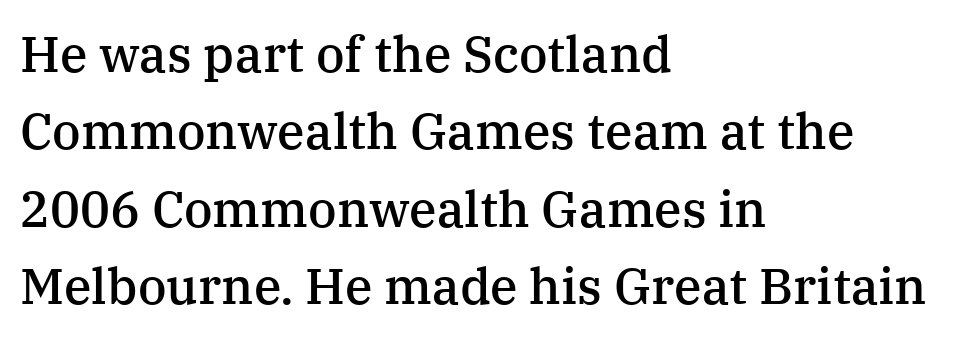
Q: Is the text bold? A: Semi-bold.
Q: Is the text italic (slanted)? A: No, it is upright.
Q: Is the typeface a serif or a sans-serif typeface? A: Serif.
Q: Is the text underlined? A: No.
Q: How is the paragraph aligned? A: Left-aligned.
Q: Is the spacing between letters normal or unusually wide? A: Normal.
Q: Is the spacing between lines tight, normal or loose? A: Normal.
Q: Width (condensed, normal, or wide)? A: Normal.
Q: Stroke contrast? A: Medium.
Q: x-height? A: Medium.
Q: Monospaced? A: No.
